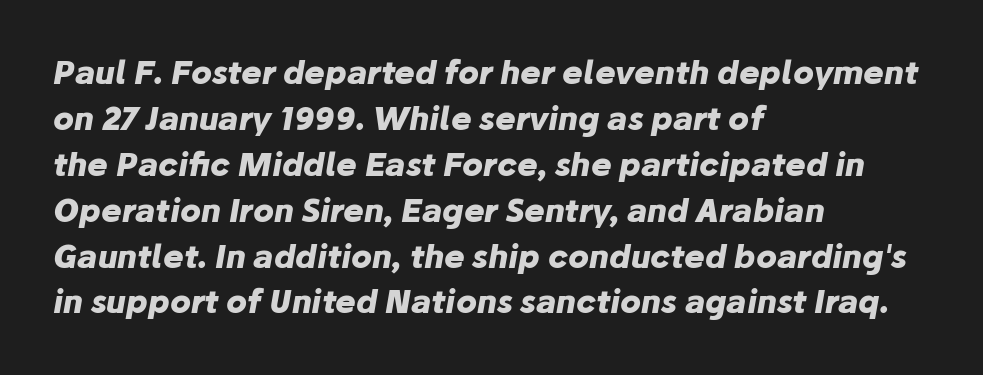
The rendering uses natural spacing where letterforms have individual widths. Does the leading feel generous? No, just average. This sample uses an oblique cut, with every glyph tilted off the vertical. This sample is left-justified, so line endings fall wherever the words run out.
